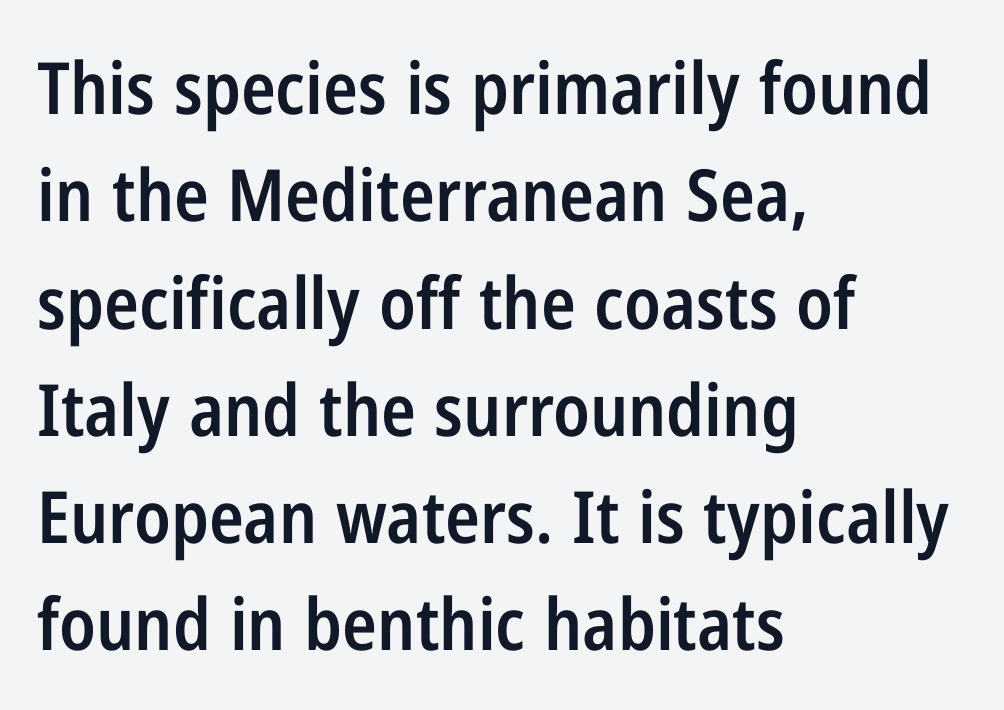
Q: Is the text bold? A: Semi-bold.
Q: Is the text italic (slanted)? A: No, it is upright.
Q: Is the typeface a serif or a sans-serif typeface? A: Sans-serif.
Q: Is the text underlined? A: No.
Q: How is the paragraph aligned? A: Left-aligned.
Q: Is the spacing between letters normal or unusually wide? A: Normal.
Q: Is the spacing between lines tight, normal or loose? A: Normal.
Q: Width (condensed, normal, or wide)? A: Condensed.
Q: Stroke contrast? A: Low.
Q: x-height? A: Medium.
Q: Monospaced? A: No.
